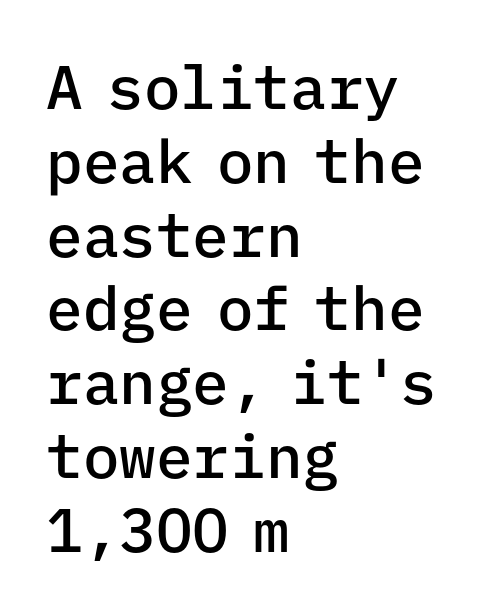
Descenders hang freely into open space. The paragraph has a hard left edge and a soft right edge. The lettering stays uniformly vertical, giving the passage a roman look. The font family rendered here belongs to the sans-serif group. Nothing unusual about the tracking: characters are spaced as the font intends. Weight: semibold (demi).
